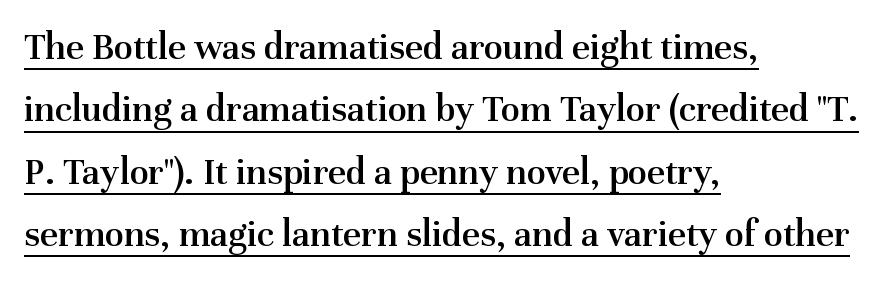
Is this a fixed-width face? No — the glyphs have proportional, varying widths. Tracking here is standard; glyphs follow each other at the usual distance. Firm but not heavy-handed strokes: this text is semibold. What's the leading like? Ordinary, nothing unusual. The sample's only ornament is a line tracing under the words.
